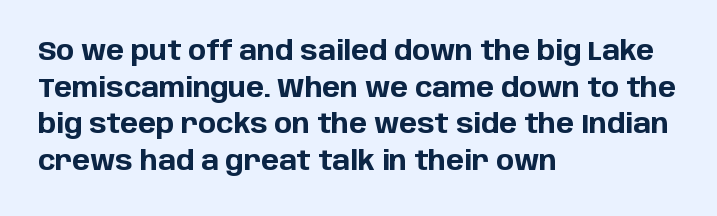
Q: Is the text bold? A: Yes.
Q: Is the text italic (slanted)? A: No, it is upright.
Q: Is the text underlined? A: No.
Q: How is the paragraph aligned? A: Left-aligned.
Q: Is the spacing between letters normal or unusually wide? A: Normal.
Q: Is the spacing between lines tight, normal or loose? A: Normal.
